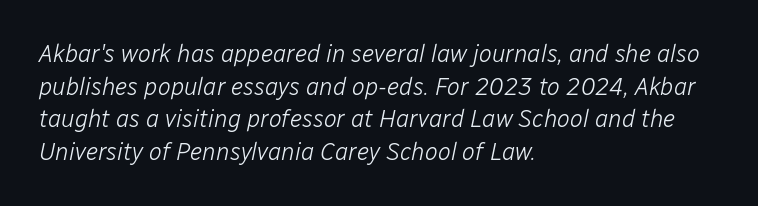
The glyphs are unaccompanied by any horizontal stroke below them. Leading: standard. The typeface has the unassuming heft of standard copy or less. These lines stack with their left ends in a neat column.
